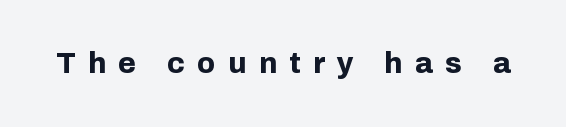
Q: Is the text bold? A: Yes.
Q: Is the text italic (slanted)? A: No, it is upright.
Q: Is the typeface a serif or a sans-serif typeface? A: Sans-serif.
Q: Is the text underlined? A: No.
Q: Is the spacing between letters normal or unusually wide? A: Unusually wide.
Q: Width (condensed, normal, or wide)? A: Normal.
Q: Stroke contrast? A: Low.
Q: x-height? A: Medium.
Q: Monospaced? A: No.
